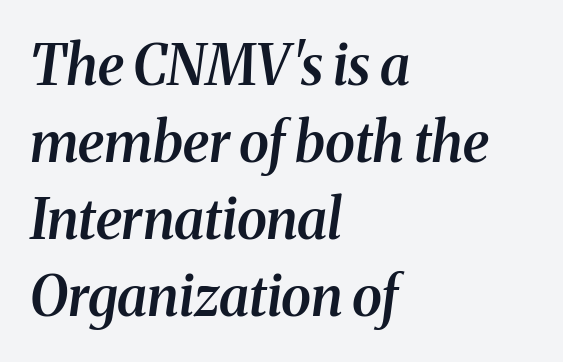
Q: Is the text bold? A: Semi-bold.
Q: Is the text italic (slanted)? A: Yes, it leans right by about 8 degrees.
Q: Is the typeface a serif or a sans-serif typeface? A: Serif.
Q: Is the text underlined? A: No.
Q: How is the paragraph aligned? A: Left-aligned.
Q: Is the spacing between letters normal or unusually wide? A: Normal.
Q: Is the spacing between lines tight, normal or loose? A: Normal.
Q: Width (condensed, normal, or wide)? A: Normal.
Q: Stroke contrast? A: Medium.
Q: x-height? A: Medium.
Q: Monospaced? A: No.
